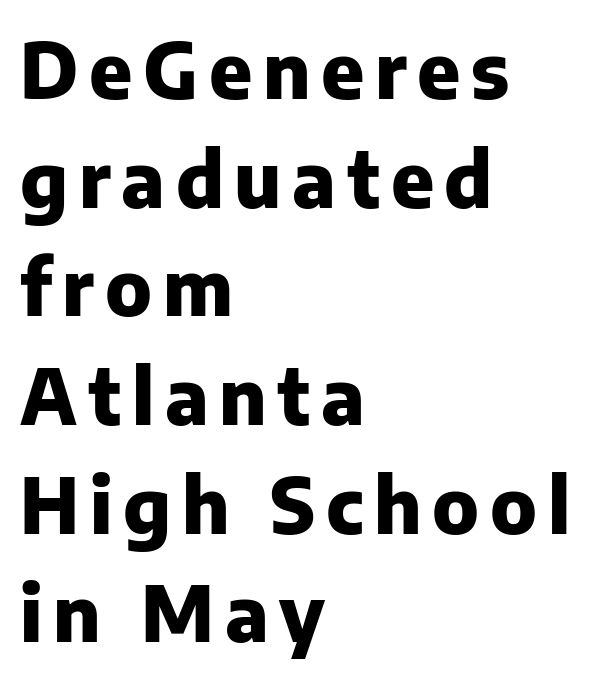
Q: Is the text bold? A: Yes.
Q: Is the text italic (slanted)? A: No, it is upright.
Q: Is the typeface a serif or a sans-serif typeface? A: Sans-serif.
Q: Is the text underlined? A: No.
Q: How is the paragraph aligned? A: Left-aligned.
Q: Is the spacing between lines tight, normal or loose? A: Normal.
Q: Width (condensed, normal, or wide)? A: Normal.
Q: Stroke contrast? A: Low.
Q: x-height? A: Medium.
Q: Monospaced? A: No.
